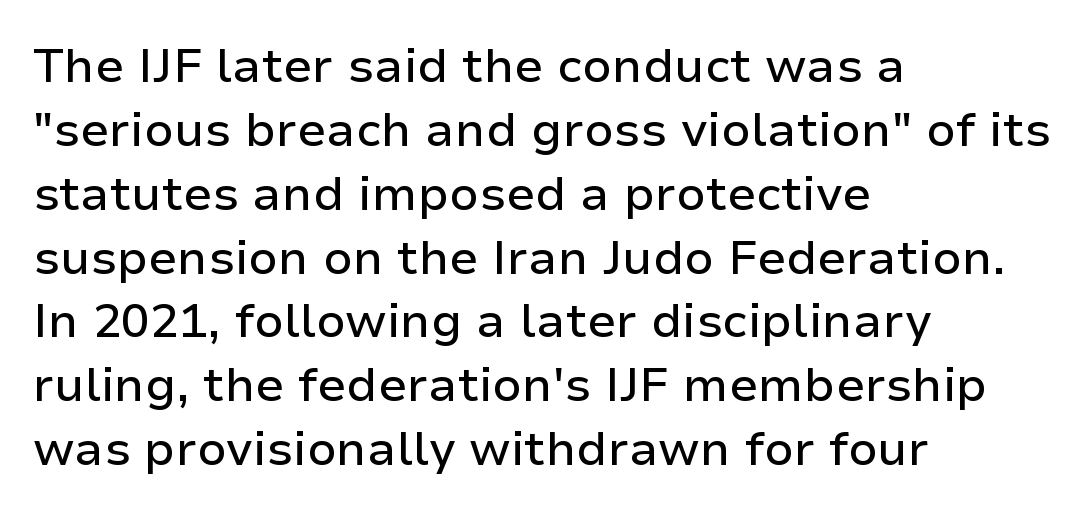
Q: Is the text italic (slanted)? A: No, it is upright.
Q: Is the typeface a serif or a sans-serif typeface? A: Sans-serif.
Q: Is the text underlined? A: No.
Q: How is the paragraph aligned? A: Left-aligned.
Q: Is the spacing between letters normal or unusually wide? A: Normal.
Q: Is the spacing between lines tight, normal or loose? A: Normal.
Q: Width (condensed, normal, or wide)? A: Normal.
Q: Stroke contrast? A: Low.
Q: x-height? A: Medium.
Q: Monospaced? A: No.
